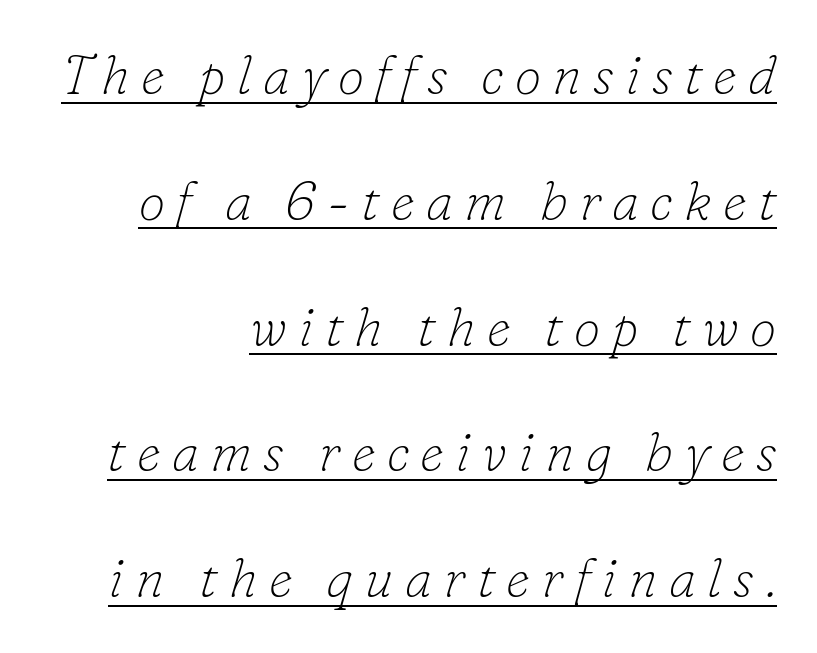
The image shows 54 px thin serif type, italic (leaning right); set right-aligned, loose line spacing (2.33x), unusually wide letter spacing (+0.21 em), underlined; low stroke contrast and a small x-height.
